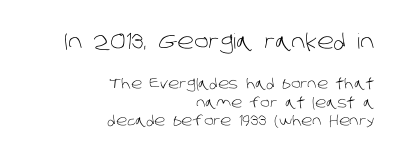
Q: Is the text bold? A: No.
Q: Is the text underlined? A: No.
Q: How is the paragraph aligned? A: Right-aligned.
Q: Is the spacing between letters normal or unusually wide? A: Normal.
Q: Is the spacing between lines tight, normal or loose? A: Normal.
Q: Which block of text is set in a larger size, the first (top) or the second (bottom)? A: The first (top) one.
